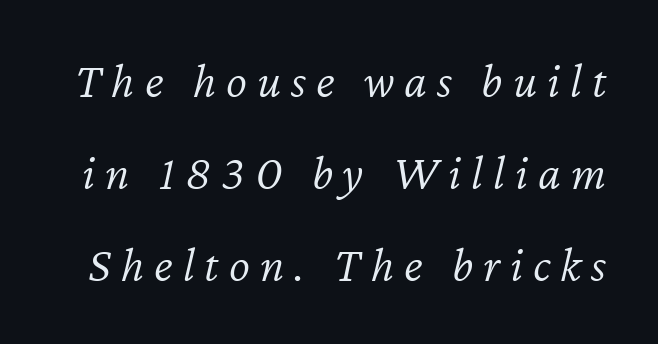
Would a proofreader flag this as italicized? Yes. You could not count columns in this text — the font is proportionally spaced. Short note: letters widely spaced. Stroke thickness stays within the range of a standard reading face or lighter. The glyphs are unaccompanied by any horizontal stroke below them.
